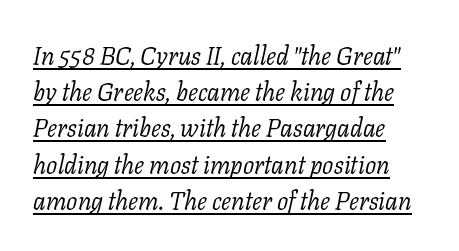
This is not heavy type; no bold has been used. The letterforms sit shoulder to shoulder at normal distance. All the whitespace from short lines collects on the right. The glyphs are accompanied by a horizontal stroke just below them. The passage shown stacks its lines at a standard gap. The typography opts for an oblique posture over an upright one.
